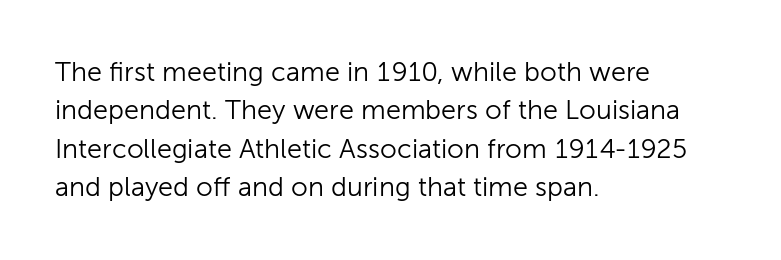
Every row of glyphs begins at an identical x-position on the left. A roman cut, with each character standing at attention. Does the leading feel generous? No, just average. The tracking reads as untouched default to a designer's eye.
